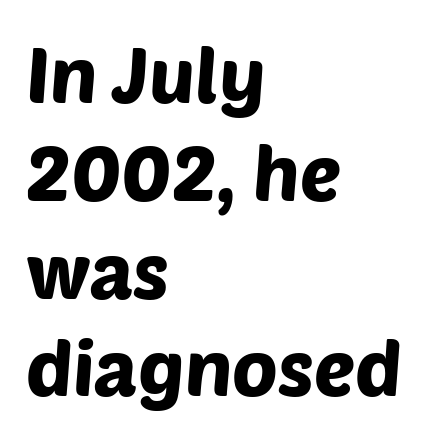
{"serif": "no", "width": "normal", "stroke_contrast": "low", "x_height": "large", "monospaced": "no", "underline": "no", "align": "left", "line_spacing": "normal", "line_spacing_ratio": 1.27, "letter_spacing": "normal", "letter_spacing_em": 0.0, "glyph_px": 77}
